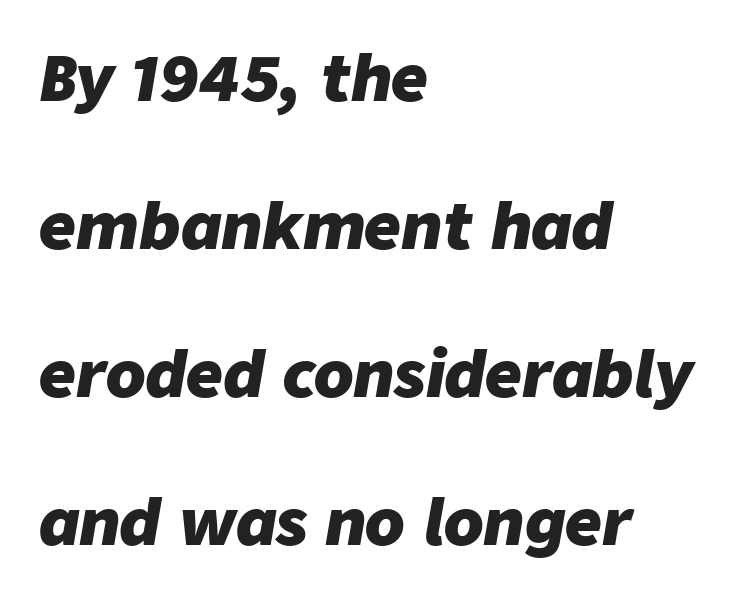
{"italic": "yes", "lean": "right", "slant_degrees": 9, "bold": "yes", "weight": "heavy", "width": "normal", "stroke_contrast": "low", "x_height": "medium", "monospaced": "no", "underline": "no", "align": "left", "line_spacing": "loose", "line_spacing_ratio": 2.31, "letter_spacing": "normal", "letter_spacing_em": 0.0, "glyph_px": 64}
